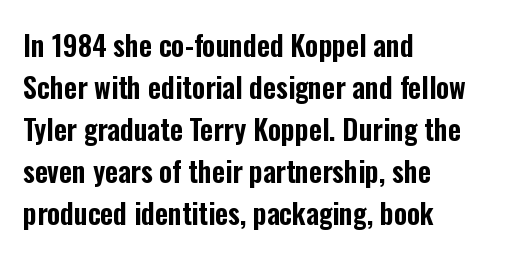
The image shows 28 px condensed sans-serif type, upright; set left-aligned, normal line spacing (1.5x), normal letter spacing, not underlined; low stroke contrast and a medium x-height.
